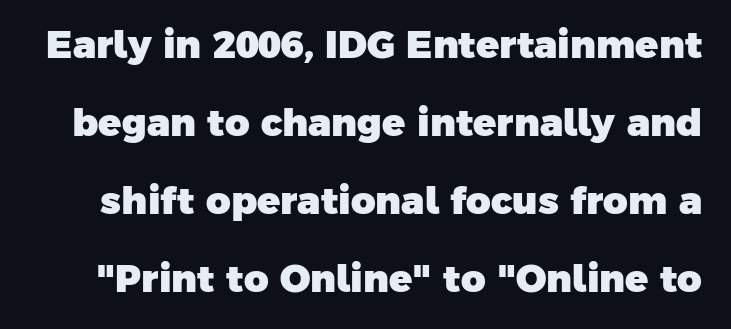
Q: Is the text bold? A: Yes.
Q: Is the typeface a serif or a sans-serif typeface? A: Sans-serif.
Q: Is the text underlined? A: No.
Q: Is the spacing between letters normal or unusually wide? A: Normal.
Q: Is the spacing between lines tight, normal or loose? A: Loose.
Q: Width (condensed, normal, or wide)? A: Normal.
Q: Stroke contrast? A: Low.
Q: x-height? A: Medium.
Q: Monospaced? A: No.
